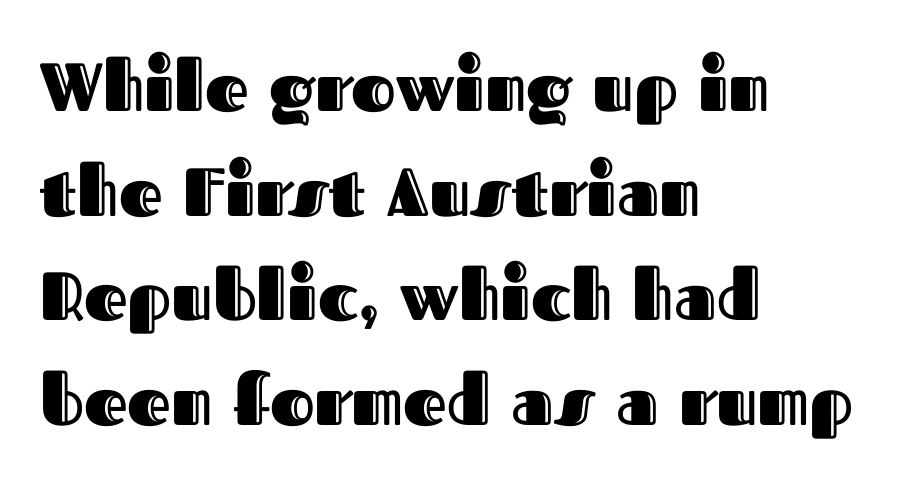
The image shows 68 px text type, upright; set left-aligned, normal line spacing (1.54x), normal letter spacing, not underlined; a medium x-height.
